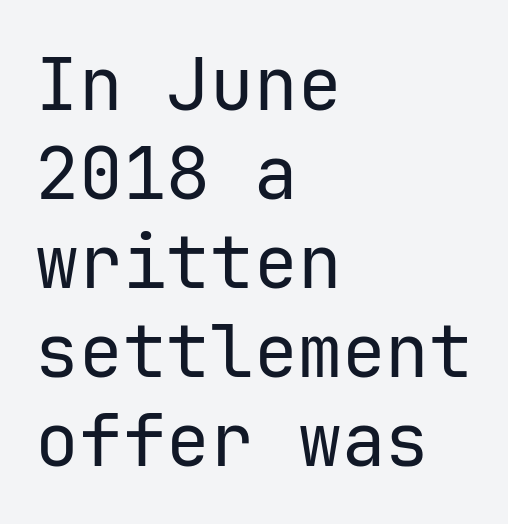
The image shows 73 px regular-weight sans-serif type, upright; set left-aligned, line spacing 1.22x, normal letter spacing, not underlined; low stroke contrast and a medium x-height.
